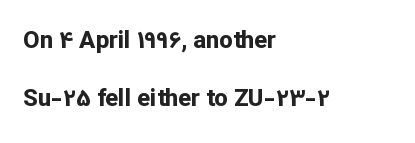
This rendering features lettering with no underline. Reading down the block, your eye returns to a fixed left position each line. The block of text is sparse from top to bottom, with ample space between rows. The lettering holds an erect, upright posture throughout.
